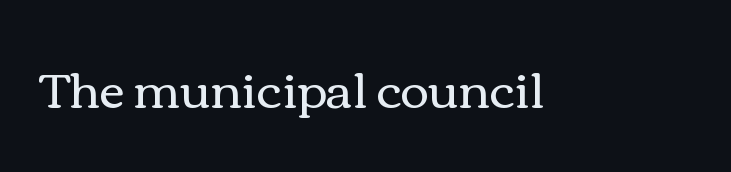
{"italic": "no", "bold": "no", "weight": "regular", "width": "wide", "x_height": "medium", "monospaced": "no", "underline": "no", "letter_spacing": "normal", "letter_spacing_em": 0.0, "glyph_px": 49}
